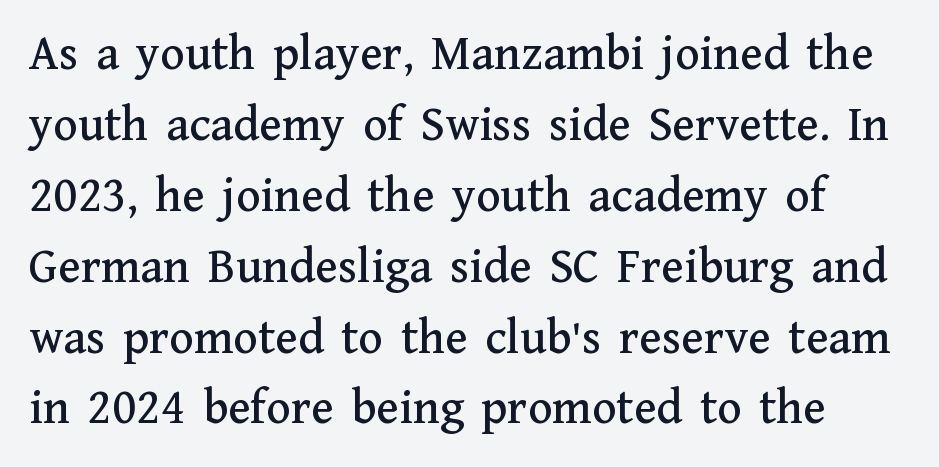
The image shows 51 px serif type, upright; set normal line spacing (1.39x), normal letter spacing, not underlined; medium stroke contrast and a medium x-height.
